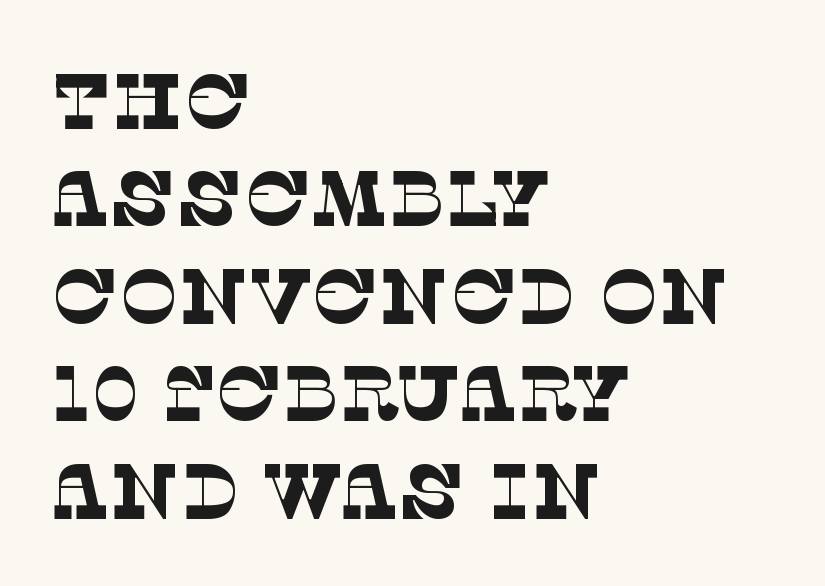
The image shows 78 px thin serif type; set left-aligned, normal line spacing (1.25x), normal letter spacing, not underlined; low stroke contrast and a large x-height.
